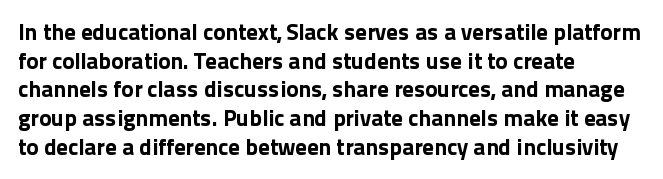
{"italic": "no", "bold": "yes", "underline": "no", "align": "left", "line_spacing": "normal", "line_spacing_ratio": 1.25, "letter_spacing": "normal", "letter_spacing_em": 0.0, "glyph_px": 23}
